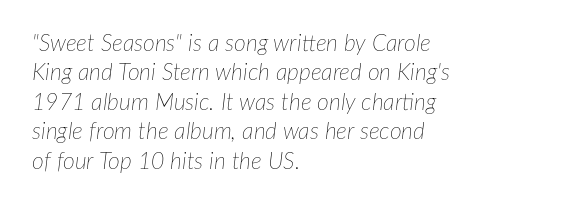
{"italic": "yes", "lean": "right", "slant_degrees": 7, "bold": "no", "underline": "no", "align": "left", "line_spacing": "normal", "line_spacing_ratio": 1.28, "letter_spacing": "normal", "letter_spacing_em": 0.0, "glyph_px": 23}
